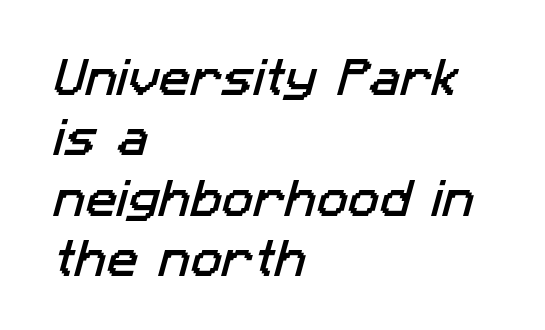
Q: Is the typeface a serif or a sans-serif typeface? A: Sans-serif.
Q: Is the text underlined? A: No.
Q: How is the paragraph aligned? A: Left-aligned.
Q: Is the spacing between letters normal or unusually wide? A: Normal.
Q: Is the spacing between lines tight, normal or loose? A: Normal.
Q: Width (condensed, normal, or wide)? A: Normal.
Q: Stroke contrast? A: Low.
Q: x-height? A: Medium.
Q: Monospaced? A: No.
